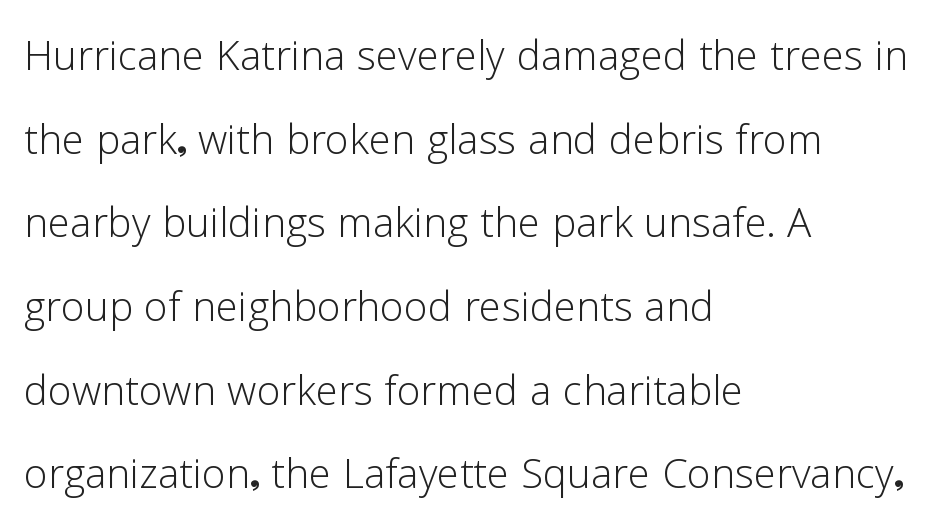
Q: Is the text bold? A: No.
Q: Is the text italic (slanted)? A: No, it is upright.
Q: Is the typeface a serif or a sans-serif typeface? A: Sans-serif.
Q: Is the text underlined? A: No.
Q: How is the paragraph aligned? A: Left-aligned.
Q: Is the spacing between letters normal or unusually wide? A: Normal.
Q: Is the spacing between lines tight, normal or loose? A: Normal.
Q: Width (condensed, normal, or wide)? A: Normal.
Q: Stroke contrast? A: Low.
Q: x-height? A: Medium.
Q: Monospaced? A: No.
